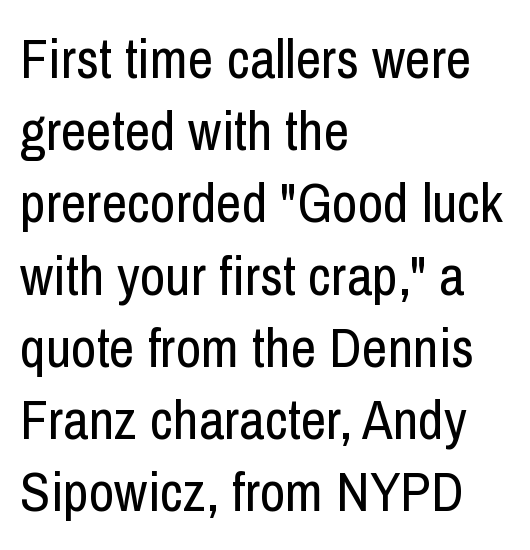
Q: Is the text bold? A: No.
Q: Is the text italic (slanted)? A: No, it is upright.
Q: Is the typeface a serif or a sans-serif typeface? A: Sans-serif.
Q: Is the text underlined? A: No.
Q: How is the paragraph aligned? A: Left-aligned.
Q: Is the spacing between letters normal or unusually wide? A: Normal.
Q: Is the spacing between lines tight, normal or loose? A: Normal.
Q: Width (condensed, normal, or wide)? A: Condensed.
Q: Stroke contrast? A: Low.
Q: x-height? A: Medium.
Q: Monospaced? A: No.
